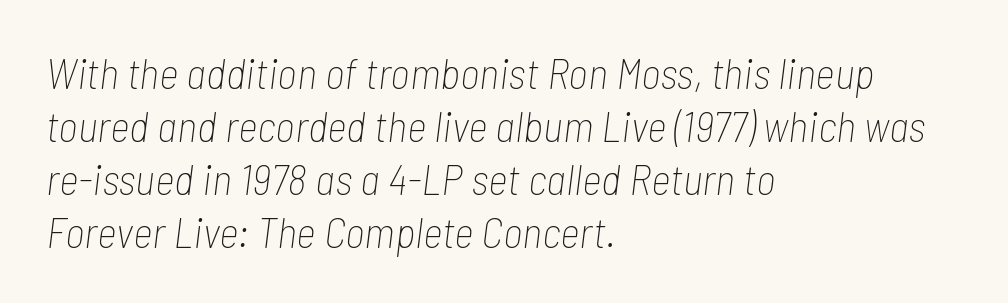
The image shows 43 px thin, condensed type, italic (leaning right); set left-aligned, line spacing 1.23x, normal letter spacing, not underlined; low stroke contrast and a medium x-height.
